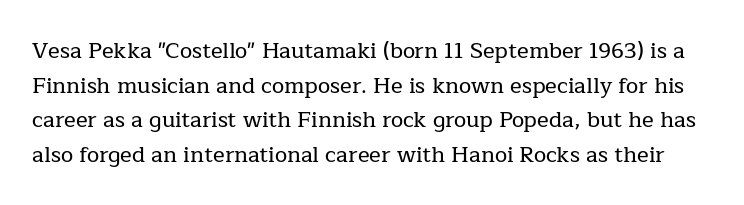
{"italic": "no", "underline": "no", "line_spacing": "normal", "line_spacing_ratio": 1.57, "letter_spacing": "normal", "letter_spacing_em": 0.0, "glyph_px": 22}
